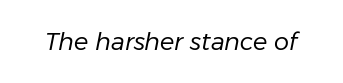
{"italic": "yes", "lean": "right", "slant_degrees": 11, "bold": "no", "underline": "no", "letter_spacing": "normal", "letter_spacing_em": 0.0, "glyph_px": 24}
